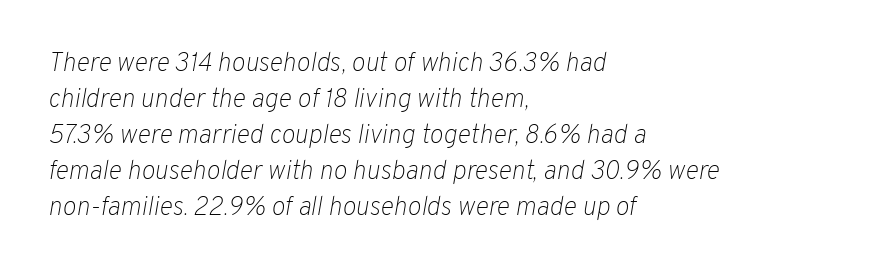
{"italic": "yes", "lean": "right", "slant_degrees": 10, "bold": "no", "underline": "no", "align": "left", "line_spacing": "normal", "line_spacing_ratio": 1.38, "letter_spacing": "normal", "letter_spacing_em": 0.0, "glyph_px": 26}
